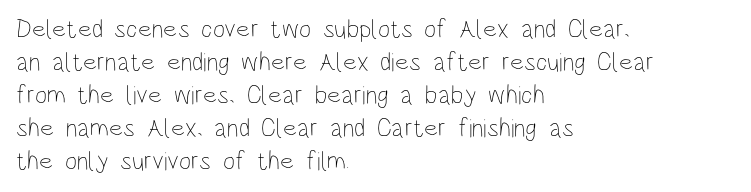
{"italic": "no", "bold": "no", "underline": "no", "align": "left", "line_spacing": "normal", "line_spacing_ratio": 1.27, "letter_spacing": "normal", "letter_spacing_em": 0.0, "glyph_px": 26}
